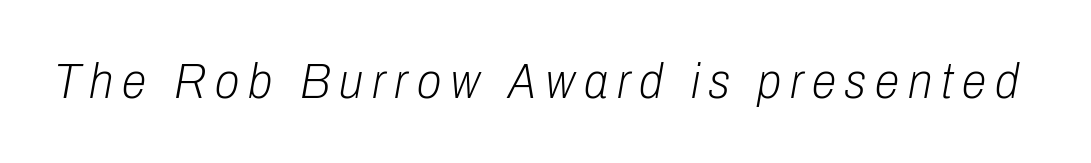
Summary of weight: not heavy and not bold. The text carries the slant typical of an italic or oblique font. Varying glyph widths throughout — classic text-font behaviour. The gap between lines stays unmarked.
